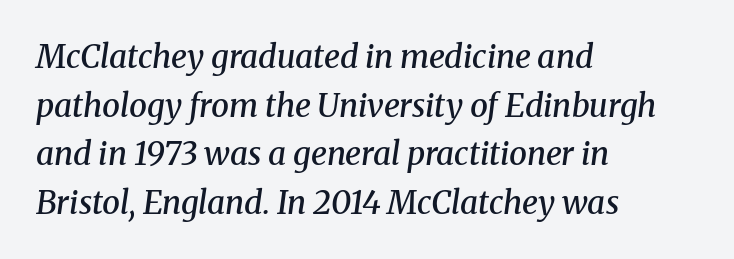
Note the varied advance widths — an 'i' is clearly narrower than an 'm'. This rendering uses left alignment, leaving the right contour irregular. The rendering shows small feet on the letterforms — a serif design. The specimen omits any rule beneath the text block's lines. Tracking here is standard; glyphs follow each other at the usual distance. These words are printed semibold, heavier than regular yet not bold.
